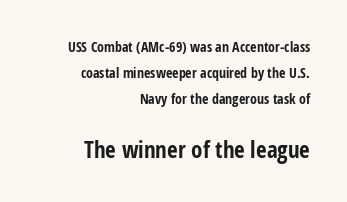
The image shows 23 px bold type, upright; set right-aligned, line spacing 1.84x, normal letter spacing, not underlined; the second (bottom) block is 1.64x larger.
